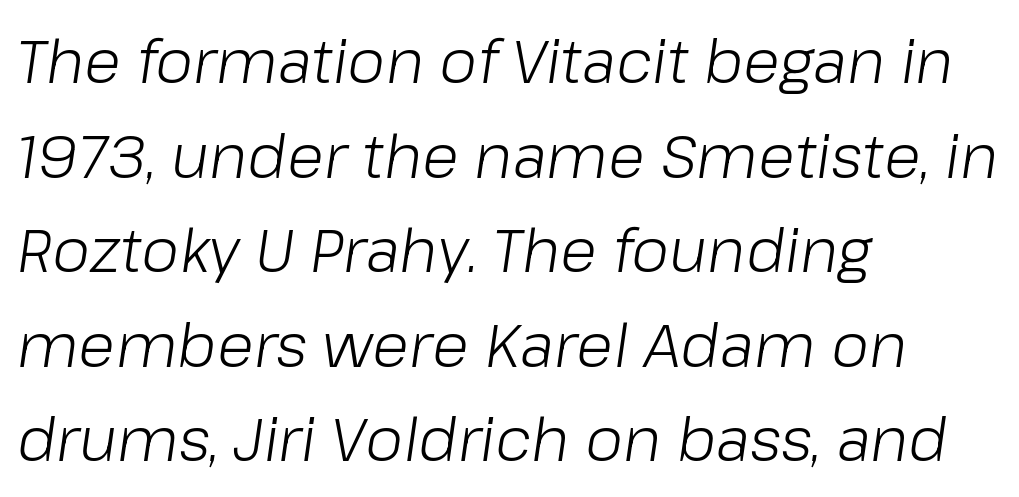
Spacing verdict: proportional, widths tailored to each character. Descenders hang freely into open space. The passage shown is not bold in any degree. Slant detected: the letters are inclined. Nothing unusual about the tracking: characters are spaced as the font intends. This rendering uses left alignment, leaving the right contour irregular.
